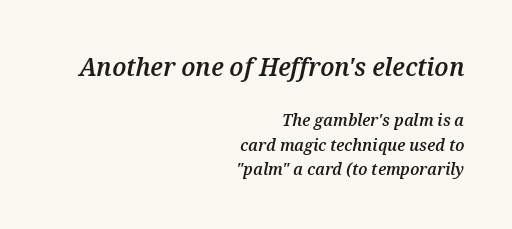
The image shows 26 px text type, italic (leaning right); set right-aligned, normal line spacing (1.46x), normal letter spacing, not underlined; the first (top) block is 1.53x larger.
